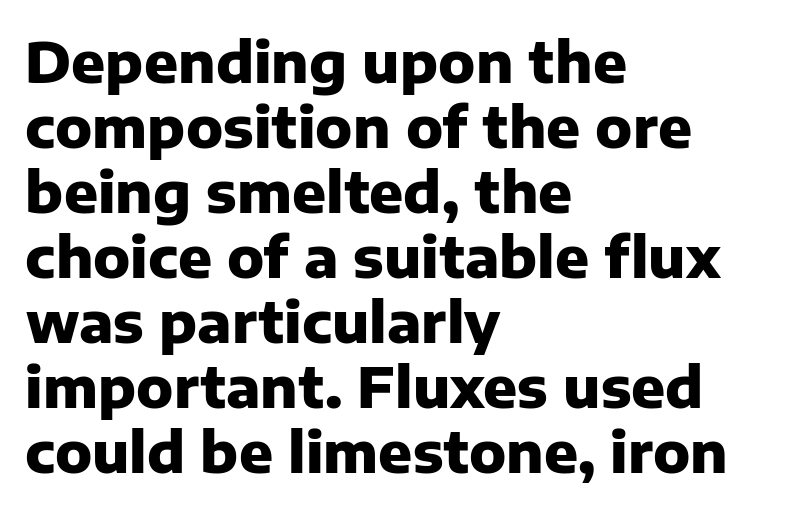
Quick note: not italic, upright. Note the varied advance widths — an 'i' is clearly narrower than an 'm'. Letters rest on an invisible, unmarked baseline. What kind of face is this? One without serifs — a sans. The gaps between neighbouring characters are ordinary and unremarkable.
